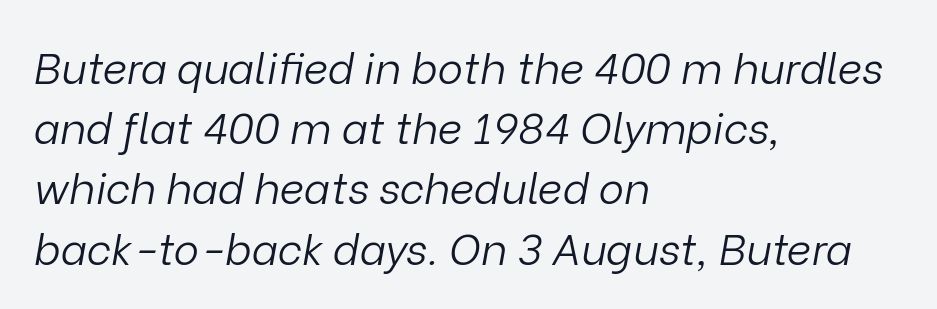
Q: Is the text bold? A: No.
Q: Is the text italic (slanted)? A: Yes, it leans right by about 9 degrees.
Q: Is the text underlined? A: No.
Q: How is the paragraph aligned? A: Left-aligned.
Q: Is the spacing between letters normal or unusually wide? A: Normal.
Q: Is the spacing between lines tight, normal or loose? A: Normal.
Q: Width (condensed, normal, or wide)? A: Normal.
Q: Stroke contrast? A: Low.
Q: x-height? A: Medium.
Q: Monospaced? A: No.
